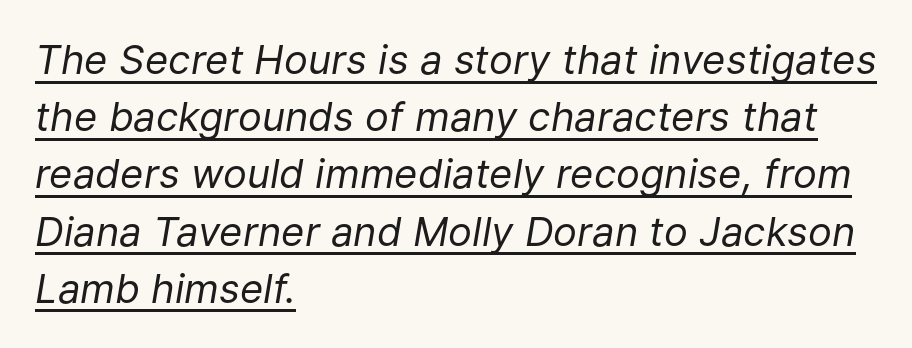
The image shows 40 px regular-weight type, italic (leaning right); set left-aligned, normal line spacing (1.43x), normal letter spacing, underlined; low stroke contrast and a medium x-height.
